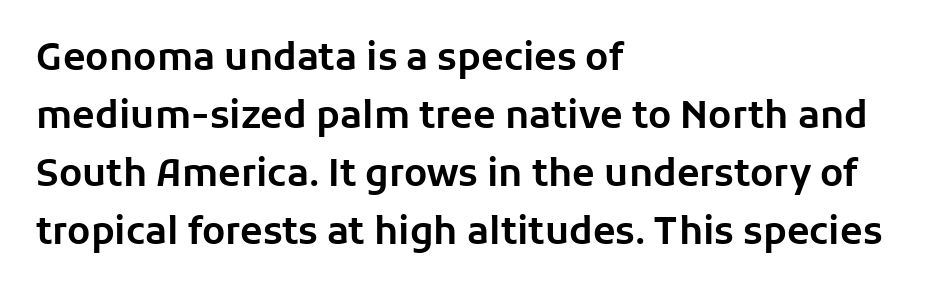
Students, observe: this is what conventionally led text looks like. Regarding serifs, this sample does without them. Each line starts at the same left margin while the right side varies. Just letters on the line, the space beneath them empty.
